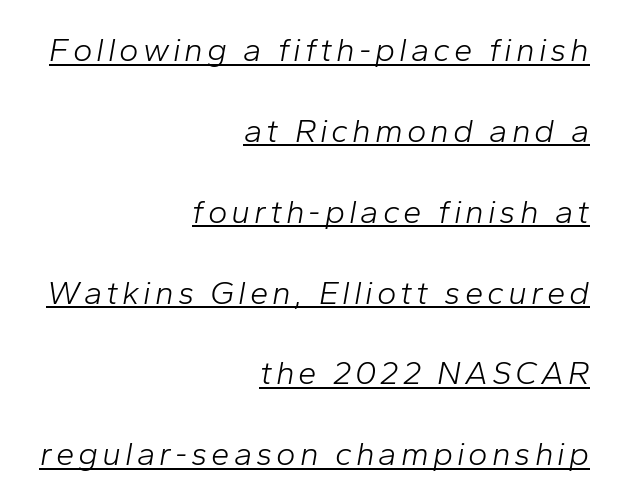
{"italic": "yes", "lean": "right", "slant_degrees": 10, "bold": "no", "weight": "light", "width": "normal", "stroke_contrast": "low", "x_height": "medium", "monospaced": "no", "underline": "yes", "align": "right", "line_spacing": "loose", "line_spacing_ratio": 2.45, "glyph_px": 33}
